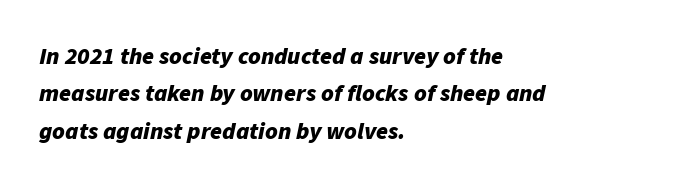
The paragraph shown leans on its left margin. Regular leading. Designer's note — italics engaged. These lines carry a lot of weight — the face is fully bold. Check under the words: just untouched page.
